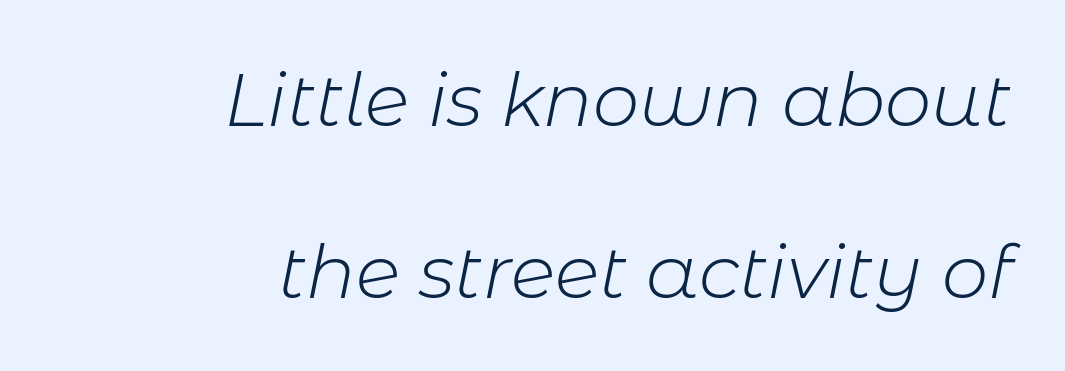
Q: Is the text bold? A: No.
Q: Is the text italic (slanted)? A: Yes, it leans right by about 11 degrees.
Q: Is the text underlined? A: No.
Q: How is the paragraph aligned? A: Right-aligned.
Q: Is the spacing between letters normal or unusually wide? A: Normal.
Q: Is the spacing between lines tight, normal or loose? A: Loose.
Q: Width (condensed, normal, or wide)? A: Normal.
Q: Stroke contrast? A: Low.
Q: x-height? A: Medium.
Q: Monospaced? A: No.
